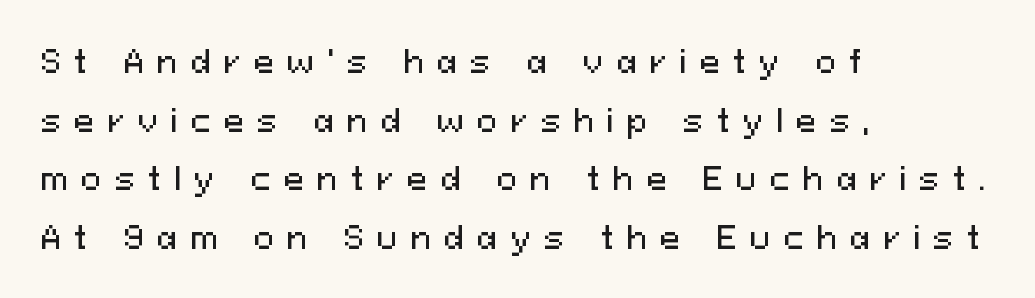
The image shows 31 px sans-serif type, upright; set left-aligned, line spacing 1.89x, unusually wide letter spacing (+0.41 em), not underlined; medium stroke contrast and a medium x-height.
